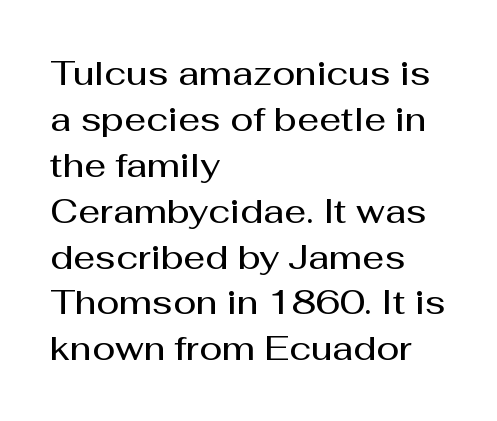
Words float on clear page, feet unadorned. Proportional: the letters do not fall into vertical columns. In terms of letterform style, serifs are entirely absent. Whoever set this chose a conventional vertical rhythm. The face used here is rendered with its standard letterfit.
